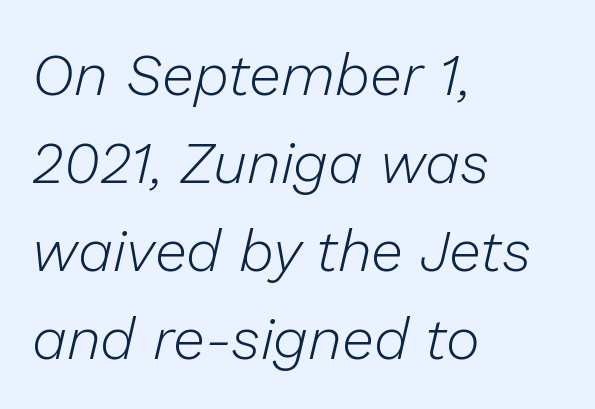
{"italic": "yes", "lean": "right", "slant_degrees": 13, "bold": "no", "weight": "light", "width": "normal", "stroke_contrast": "low", "x_height": "medium", "monospaced": "no", "underline": "no", "align": "left", "line_spacing": "normal", "line_spacing_ratio": 1.52, "letter_spacing": "normal", "letter_spacing_em": 0.0, "glyph_px": 58}
